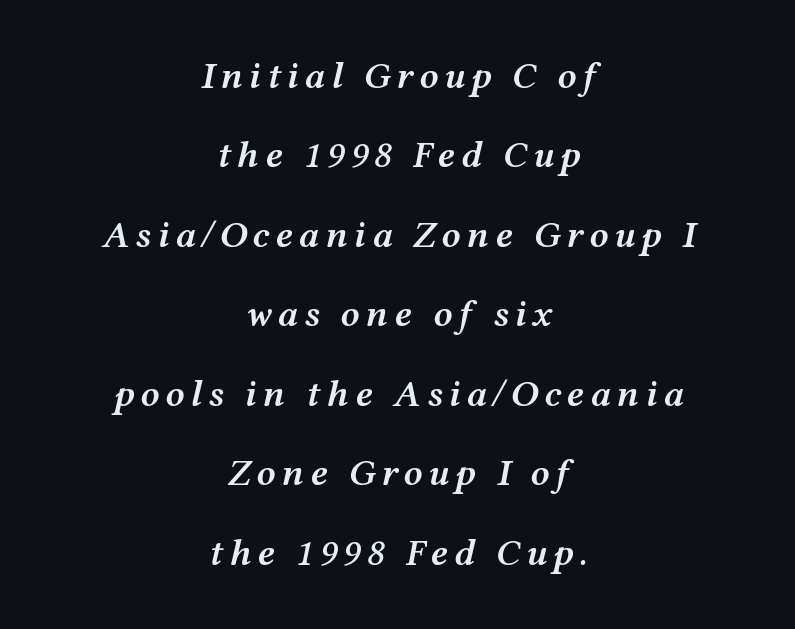
Q: Is the text bold? A: Semi-bold.
Q: Is the text italic (slanted)? A: Yes, it leans right by about 12 degrees.
Q: Is the text underlined? A: No.
Q: How is the paragraph aligned? A: Centered.
Q: Is the spacing between lines tight, normal or loose? A: Loose.
Q: Width (condensed, normal, or wide)? A: Wide.
Q: Stroke contrast? A: Medium.
Q: x-height? A: Medium.
Q: Monospaced? A: No.
